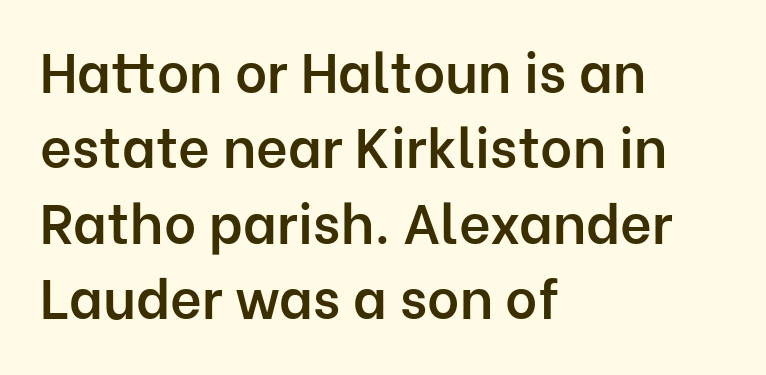
The face used here is proportionally spaced, like ordinary book or web type. Line beginnings align vertically; line endings do not. This is moderately heavy type, rendered in semibold. Any mark beneath the type? The region is blank.
